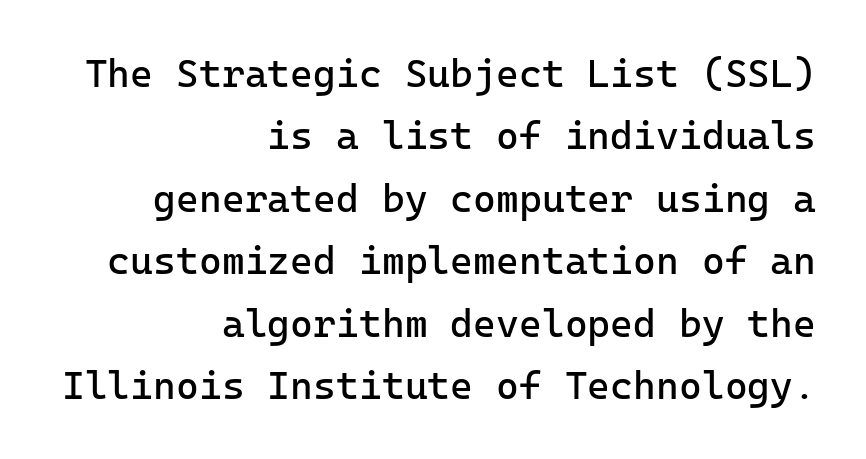
{"serif": "no", "italic": "no", "bold": "no", "weight": "regular", "width": "normal", "stroke_contrast": "low", "x_height": "medium", "underline": "no", "align": "right", "line_spacing": "normal", "line_spacing_ratio": 1.6, "letter_spacing": "normal", "letter_spacing_em": 0.0, "glyph_px": 39}
